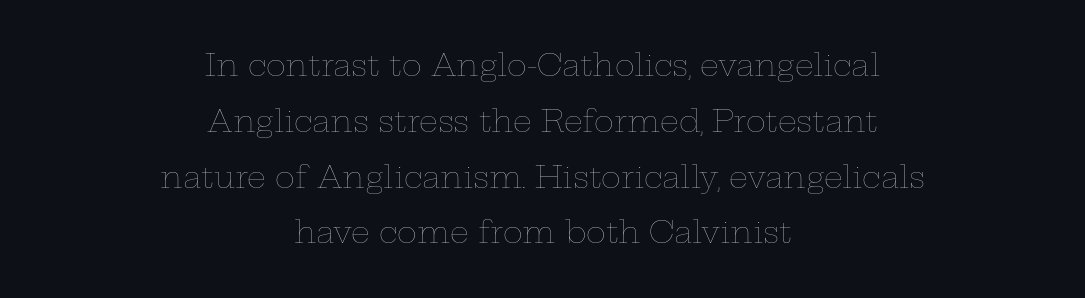
Q: Is the text bold? A: No.
Q: Is the text italic (slanted)? A: No, it is upright.
Q: Is the text underlined? A: No.
Q: How is the paragraph aligned? A: Centered.
Q: Is the spacing between letters normal or unusually wide? A: Normal.
Q: Width (condensed, normal, or wide)? A: Wide.
Q: Stroke contrast? A: Low.
Q: x-height? A: Medium.
Q: Monospaced? A: No.
